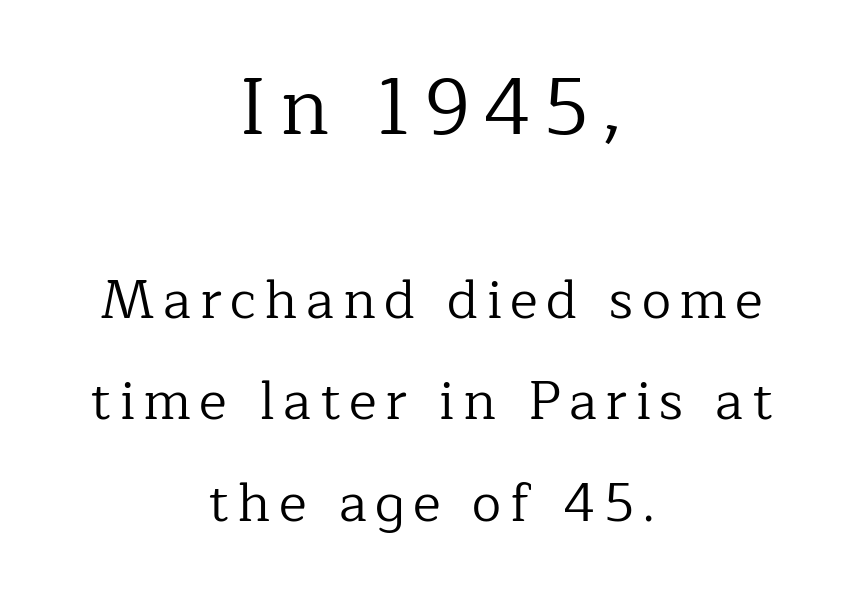
The image shows 79 px regular-weight serif type, upright; set centered, loose line spacing (1.91x), not underlined; the first (top) block is 1.49x larger; low stroke contrast and a medium x-height.
